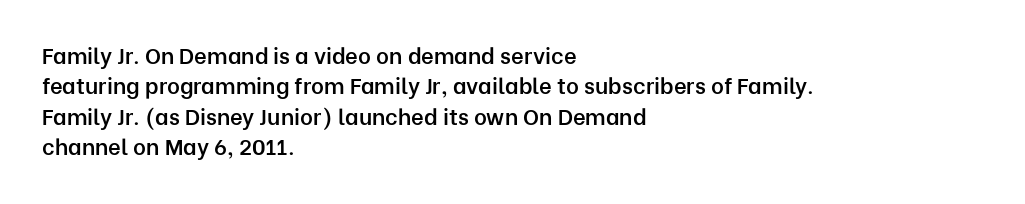
Q: Is the text bold? A: Semi-bold.
Q: Is the text italic (slanted)? A: No, it is upright.
Q: Is the text underlined? A: No.
Q: How is the paragraph aligned? A: Left-aligned.
Q: Is the spacing between letters normal or unusually wide? A: Normal.
Q: Is the spacing between lines tight, normal or loose? A: Normal.
